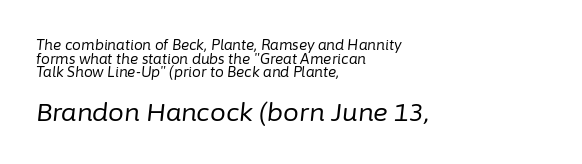
The image shows 25 px text type, italic (leaning right); set left-aligned, tight line spacing (0.97x), normal letter spacing, not underlined; the second (bottom) block is 1.79x larger.
